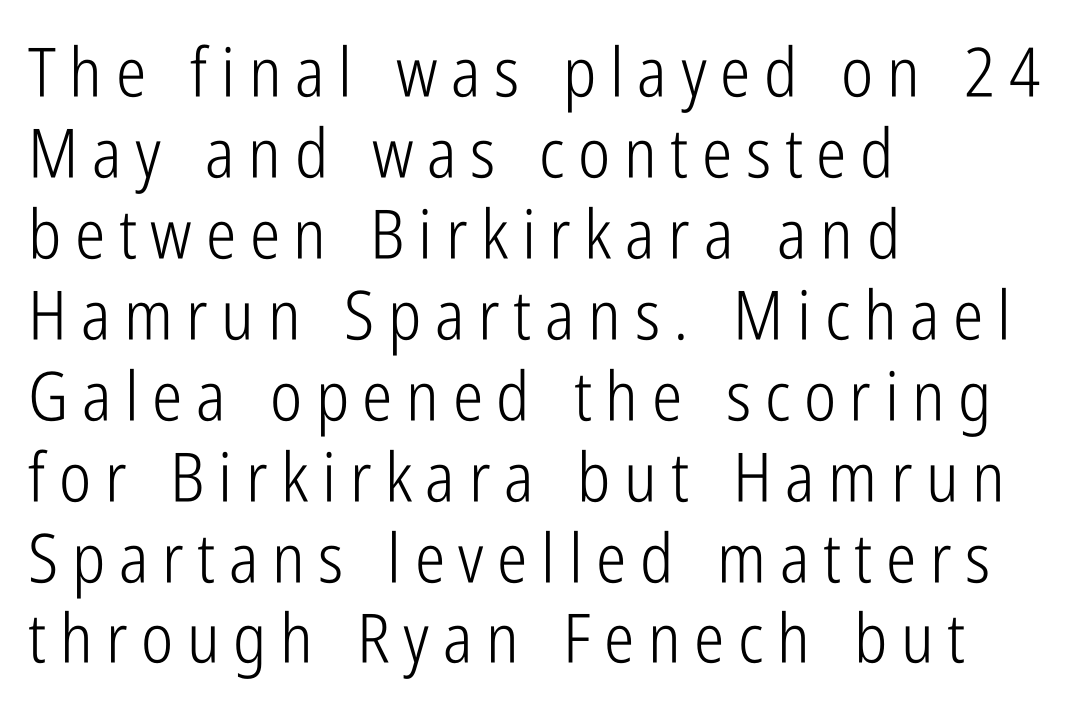
Q: Is the text bold? A: No.
Q: Is the text italic (slanted)? A: No, it is upright.
Q: Is the typeface a serif or a sans-serif typeface? A: Sans-serif.
Q: Is the text underlined? A: No.
Q: How is the paragraph aligned? A: Left-aligned.
Q: Is the spacing between letters normal or unusually wide? A: Unusually wide.
Q: Width (condensed, normal, or wide)? A: Condensed.
Q: Stroke contrast? A: Low.
Q: x-height? A: Medium.
Q: Monospaced? A: No.
